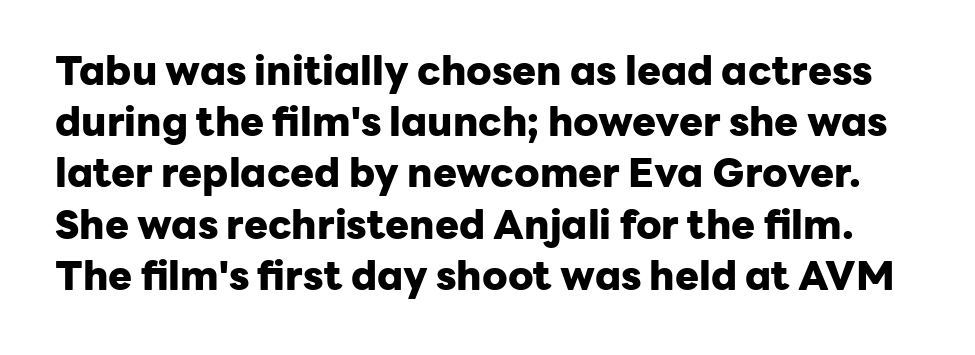
Q: Is the text bold? A: Yes.
Q: Is the text italic (slanted)? A: No, it is upright.
Q: Is the typeface a serif or a sans-serif typeface? A: Sans-serif.
Q: Is the text underlined? A: No.
Q: Is the spacing between letters normal or unusually wide? A: Normal.
Q: Is the spacing between lines tight, normal or loose? A: Normal.
Q: Width (condensed, normal, or wide)? A: Normal.
Q: Stroke contrast? A: Low.
Q: x-height? A: Medium.
Q: Monospaced? A: No.
